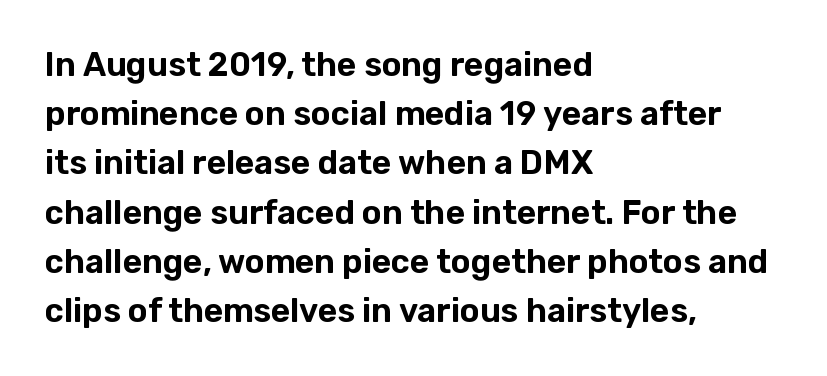
The passage shown has conventional tracking throughout. Varying glyph widths throughout — classic text-font behaviour. Posture: vertical. Vertical spacing — default. Nothing sits at the stroke ends, so this counts as sans-serif. This rendering features lettering with no underline.
